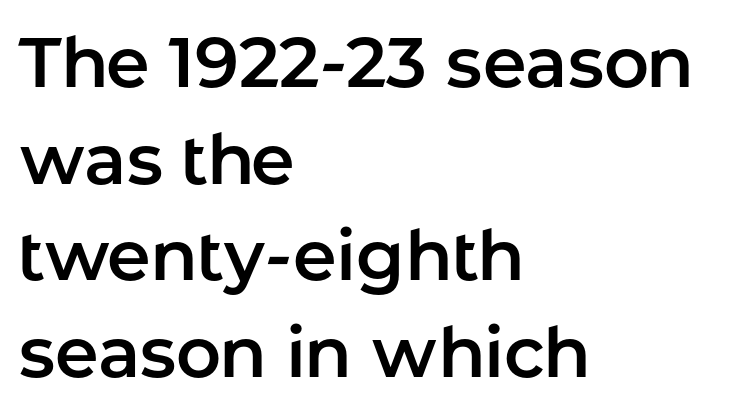
Do the characters align in a grid? No, the font is proportional. This is sans-serif lettering, the kind often seen on screens and signage. Vertical spacing — default. Rendered with straight, roman letterforms. Spacing between characters is what you'd get straight out of the box.
